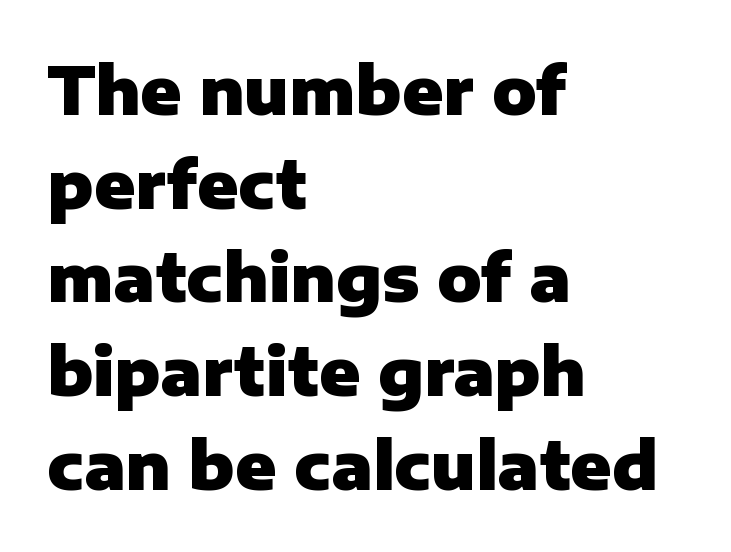
Stroke thickness is high; the sample reads as a true bold. The face used here is proportionally spaced, like ordinary book or web type. Bare-footed words on every line. How would I describe the line gaps? Plain and ordinary. The paragraph shown leans on its left margin. A typesetter would call this zero additional tracking.
